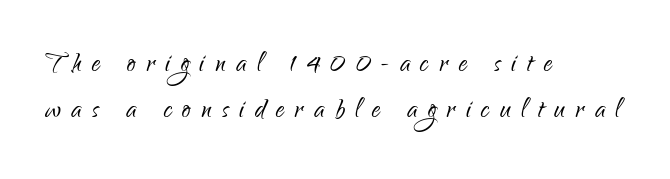
Q: Is the text bold? A: No.
Q: Is the text italic (slanted)? A: Yes.
Q: Is the typeface a serif or a sans-serif typeface? A: Sans-serif.
Q: Is the text underlined? A: No.
Q: How is the paragraph aligned? A: Left-aligned.
Q: Is the spacing between letters normal or unusually wide? A: Unusually wide.
Q: Is the spacing between lines tight, normal or loose? A: Normal.
Q: Width (condensed, normal, or wide)? A: Condensed.
Q: Stroke contrast? A: Low.
Q: x-height? A: Small.
Q: Monospaced? A: No.
